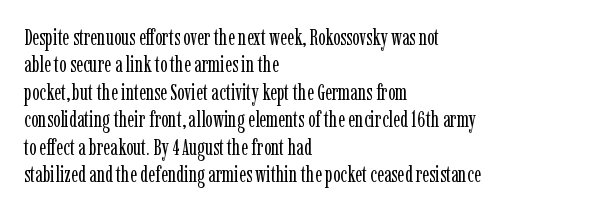
The image shows 22 px text type, upright; set left-aligned, normal line spacing (1.25x), normal letter spacing, not underlined.
